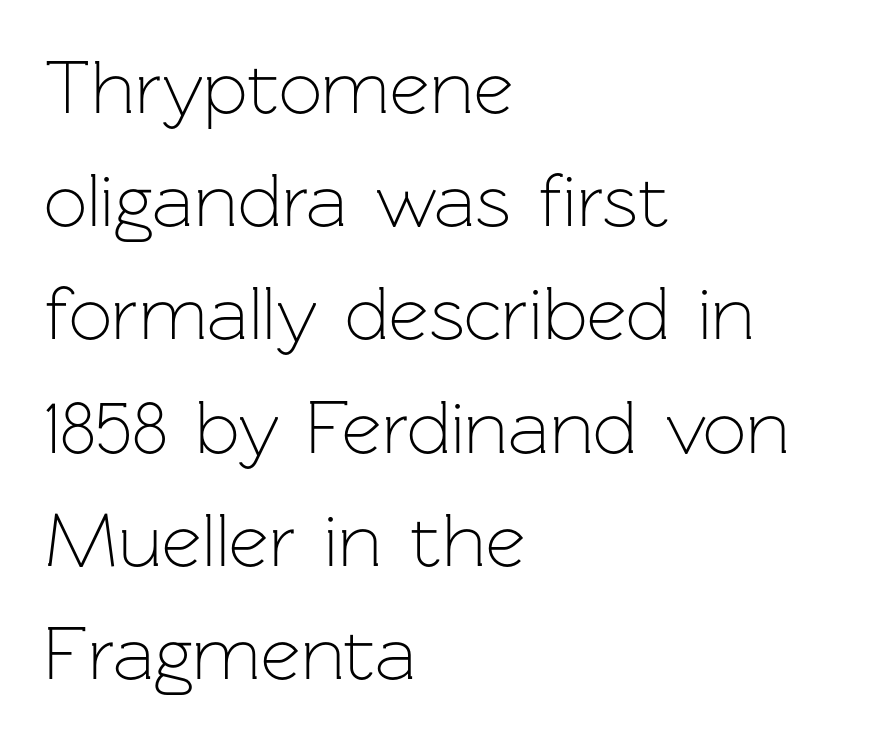
Each word holds together tightly as a unit, with standard inter-letter gaps. A roman cut, with each character standing at attention. Is this a sans? Yes — the strokes have no serifs. The line-height multiplier appears to be the usual default. Horizontal alignment here is leftward, the default for most running prose. Each stroke keeps to a modest, everyday thickness or less.
